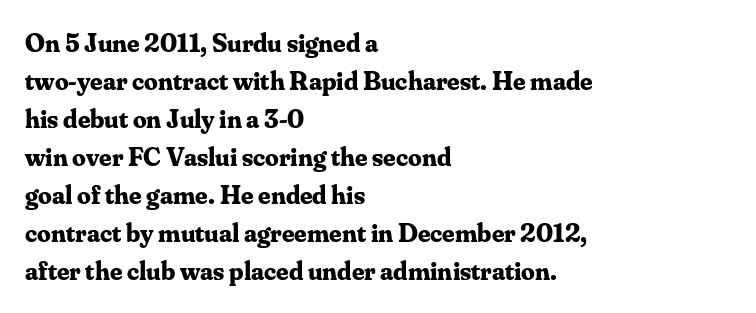
Q: Is the text bold? A: Yes.
Q: Is the text italic (slanted)? A: No, it is upright.
Q: Is the text underlined? A: No.
Q: How is the paragraph aligned? A: Left-aligned.
Q: Is the spacing between letters normal or unusually wide? A: Normal.
Q: Is the spacing between lines tight, normal or loose? A: Normal.
